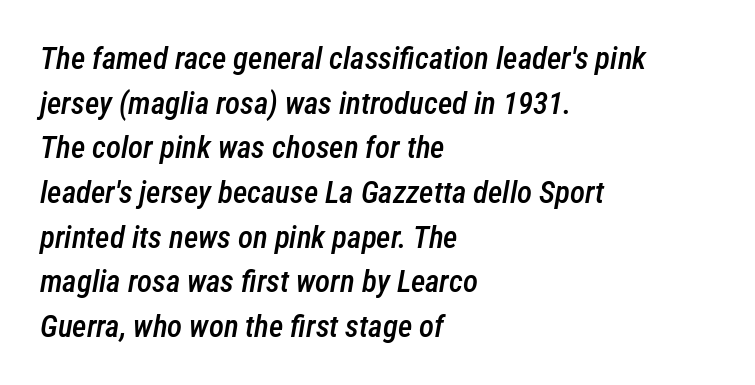
Reading down the block, your eye returns to a fixed left position each line. Here the designer chose a conventional face with non-uniform glyph widths. Caption: standard tracking, unaltered. The font is running at a semibold setting, under full bold.
